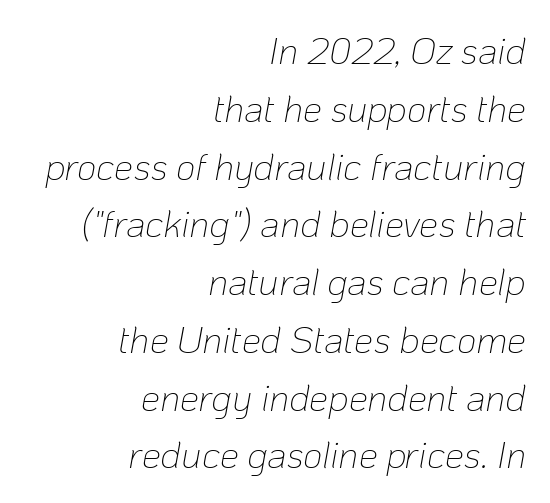
The image shows 38 px thin type, italic (leaning right); set right-aligned, normal line spacing (1.52x), normal letter spacing, not underlined; low stroke contrast and a medium x-height.
